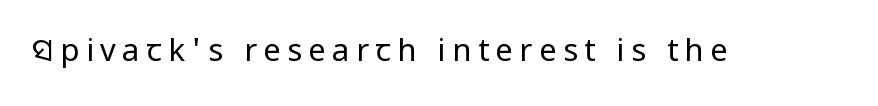
Q: Is the text bold? A: No.
Q: Is the text italic (slanted)? A: No, it is upright.
Q: Is the typeface a serif or a sans-serif typeface? A: Sans-serif.
Q: Is the text underlined? A: No.
Q: Is the spacing between letters normal or unusually wide? A: Unusually wide.
Q: Width (condensed, normal, or wide)? A: Normal.
Q: Stroke contrast? A: Low.
Q: x-height? A: Medium.
Q: Monospaced? A: No.
